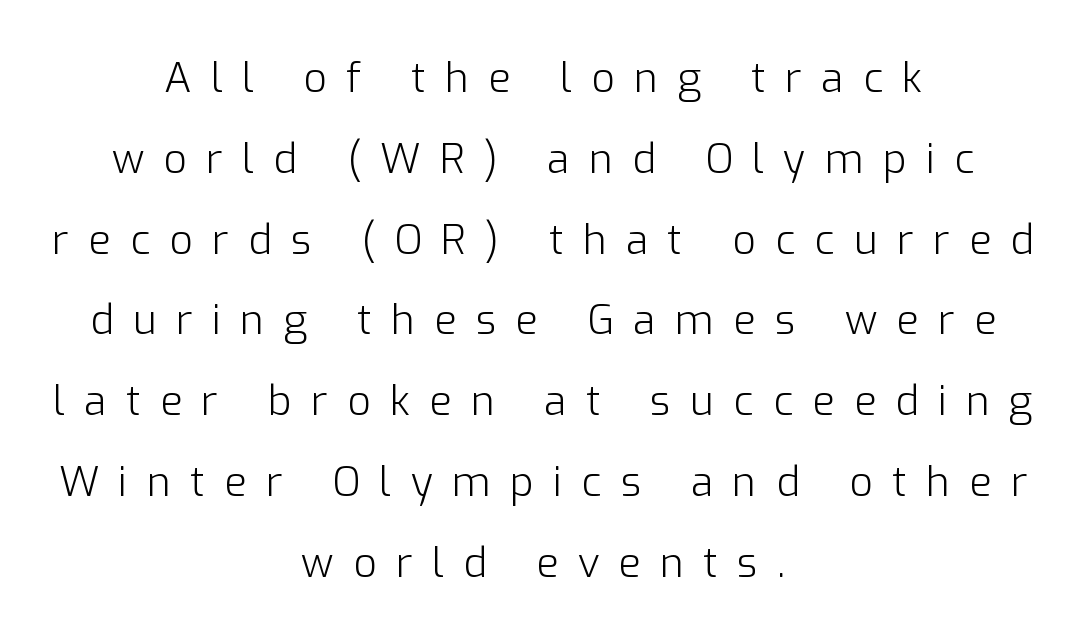
The image shows 41 px light sans-serif type, upright; set centered, loose line spacing (1.97x), unusually wide letter spacing (+0.47 em), not underlined; low stroke contrast and a medium x-height.
